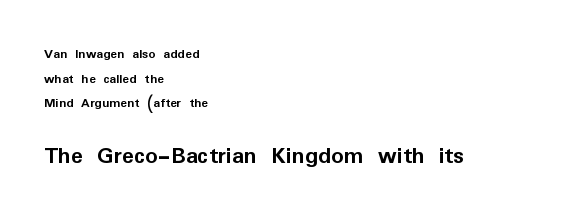
The image shows 25 px bold type, upright; set left-aligned, line spacing 1.76x, normal letter spacing, not underlined; the second (bottom) block is 1.79x larger.
